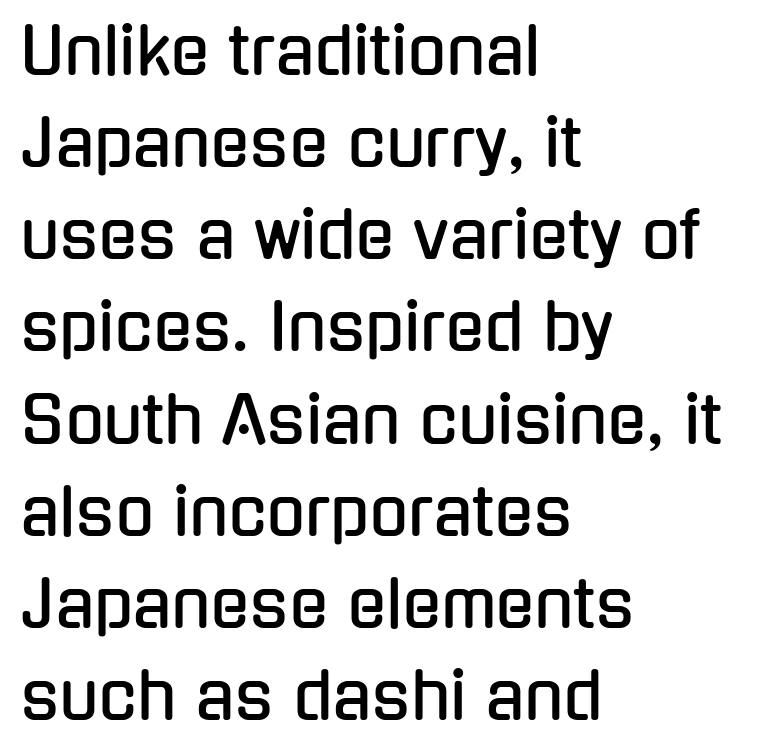
{"serif": "no", "italic": "no", "width": "condensed", "stroke_contrast": "low", "x_height": "medium", "monospaced": "no", "underline": "no", "align": "left", "line_spacing": "normal", "line_spacing_ratio": 1.44, "letter_spacing": "normal", "letter_spacing_em": 0.0, "glyph_px": 64}
